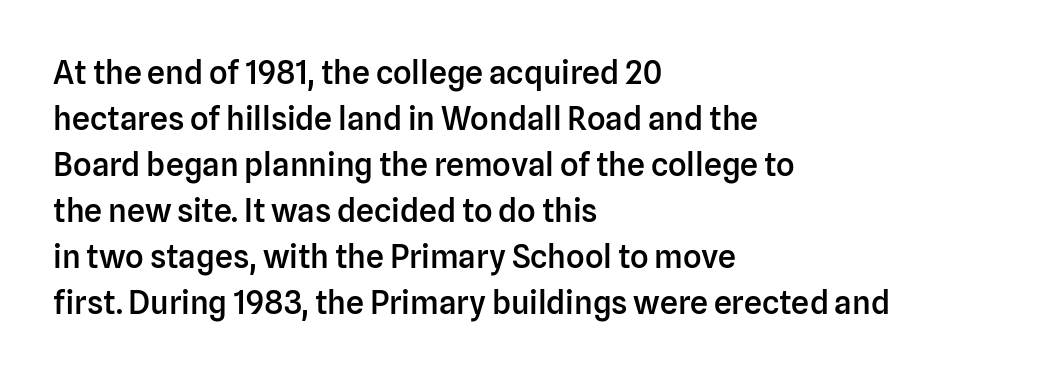
Q: Is the text bold? A: Semi-bold.
Q: Is the text italic (slanted)? A: No, it is upright.
Q: Is the typeface a serif or a sans-serif typeface? A: Sans-serif.
Q: Is the text underlined? A: No.
Q: How is the paragraph aligned? A: Left-aligned.
Q: Is the spacing between letters normal or unusually wide? A: Normal.
Q: Is the spacing between lines tight, normal or loose? A: Normal.
Q: Width (condensed, normal, or wide)? A: Normal.
Q: Stroke contrast? A: Low.
Q: x-height? A: Medium.
Q: Monospaced? A: No.
